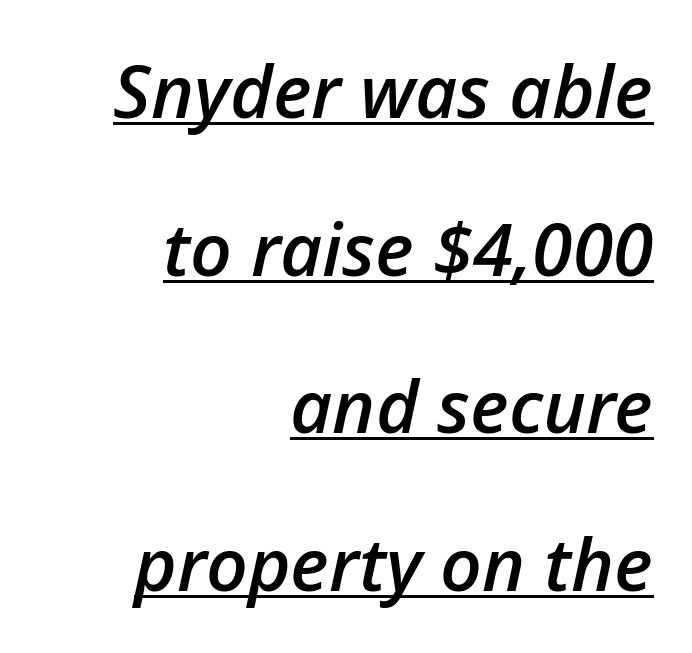
This sample trades compactness for vertical openness between lines. Compared with typical body copy, the letter spacing here is the same. Quick note: underline on. Set as a demibold, roughly 600 on the weight scale. These lines were composed using italics. Every row of glyphs terminates at an identical x-position on the right.
